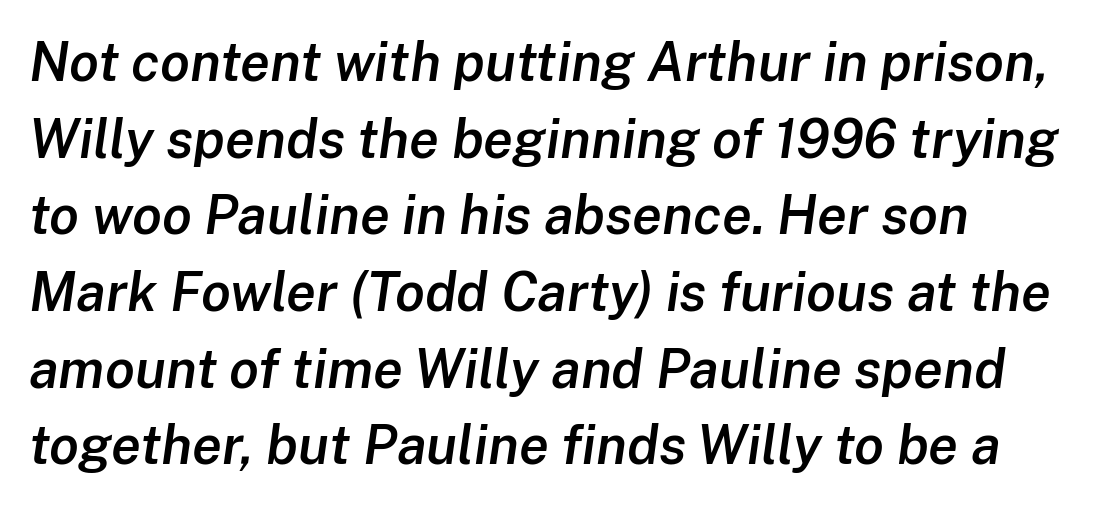
Q: Is the text bold? A: Semi-bold.
Q: Is the text italic (slanted)? A: Yes, it leans right by about 8 degrees.
Q: Is the text underlined? A: No.
Q: Is the spacing between letters normal or unusually wide? A: Normal.
Q: Is the spacing between lines tight, normal or loose? A: Normal.
Q: Width (condensed, normal, or wide)? A: Normal.
Q: Stroke contrast? A: Low.
Q: x-height? A: Medium.
Q: Monospaced? A: No.
